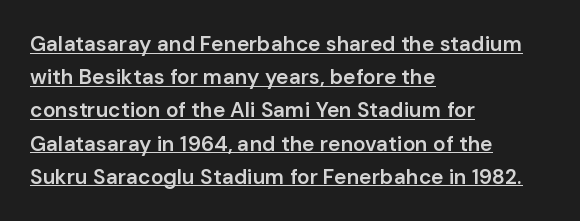
The image shows 21 px text type, upright; set left-aligned, normal line spacing (1.58x), normal letter spacing, underlined.
